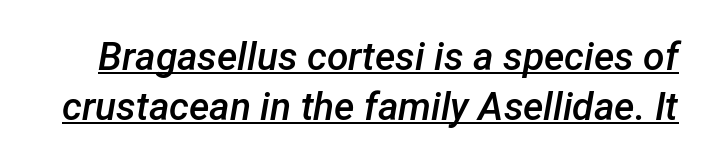
Does the lettering tilt? It does — this is italic. The letters are semibold — heavier than regular but short of a full bold. Compared with typical body copy, the letter spacing here is the same. Quick note: interline space is typical.
